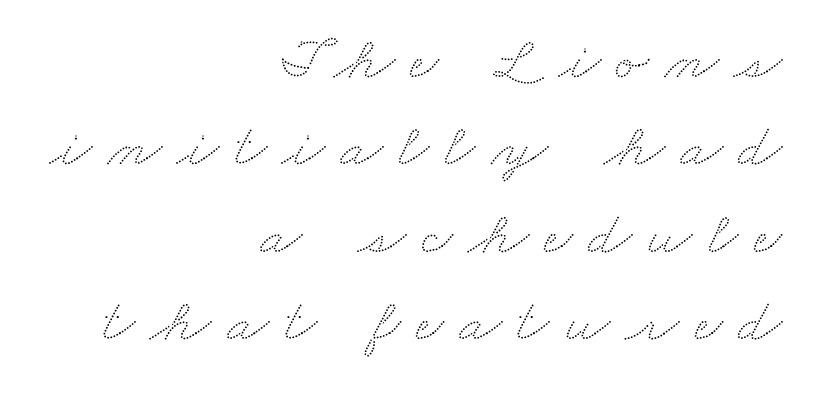
{"width": "wide", "stroke_contrast": "low", "x_height": "small", "monospaced": "no", "underline": "no", "align": "right", "line_spacing": "normal", "line_spacing_ratio": 1.41, "letter_spacing": "wide", "letter_spacing_em": 0.25, "glyph_px": 62}
